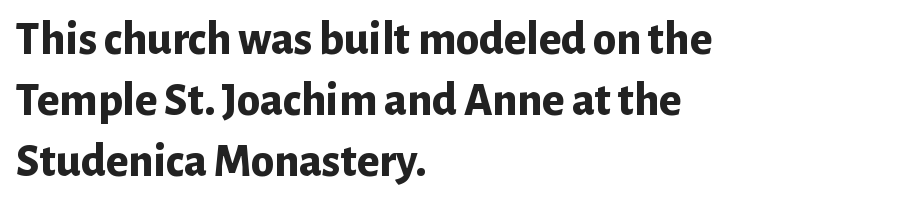
{"serif": "no", "italic": "no", "bold": "yes", "weight": "bold", "width": "normal", "stroke_contrast": "low", "x_height": "medium", "monospaced": "no", "underline": "no", "align": "left", "line_spacing": "normal", "line_spacing_ratio": 1.3, "letter_spacing": "normal", "letter_spacing_em": 0.0, "glyph_px": 47}
